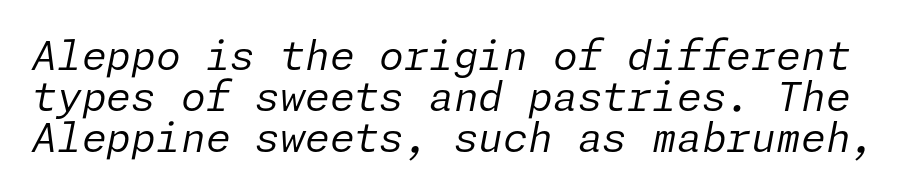
{"italic": "yes", "lean": "right", "slant_degrees": 11, "bold": "no", "weight": "regular", "width": "normal", "stroke_contrast": "low", "x_height": "medium", "underline": "no", "line_spacing": "tight", "line_spacing_ratio": 1.02, "letter_spacing": "normal", "letter_spacing_em": 0.0, "glyph_px": 40}
